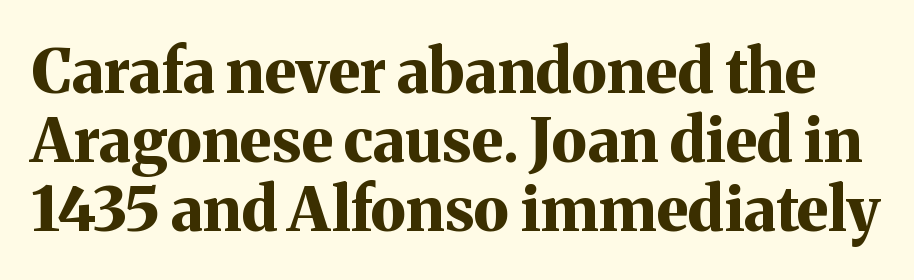
The image shows 61 px bold serif type, upright; set tight line spacing (1.13x), normal letter spacing, not underlined; medium stroke contrast and a medium x-height.
